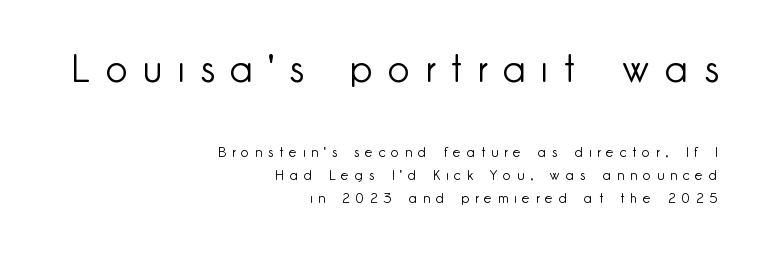
The image shows 38 px light sans-serif type, upright; set right-aligned, normal line spacing (1.65x), unusually wide letter spacing (+0.42 em), not underlined; the first (top) block is 2.71x larger; low stroke contrast and a small x-height.
